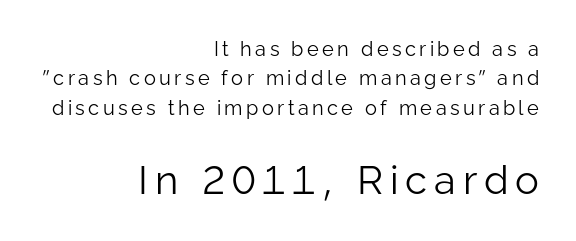
The image shows 40 px light sans-serif type, upright; set right-aligned, normal line spacing (1.47x), not underlined; the second (bottom) block is 2.0x larger; low stroke contrast and a medium x-height.
